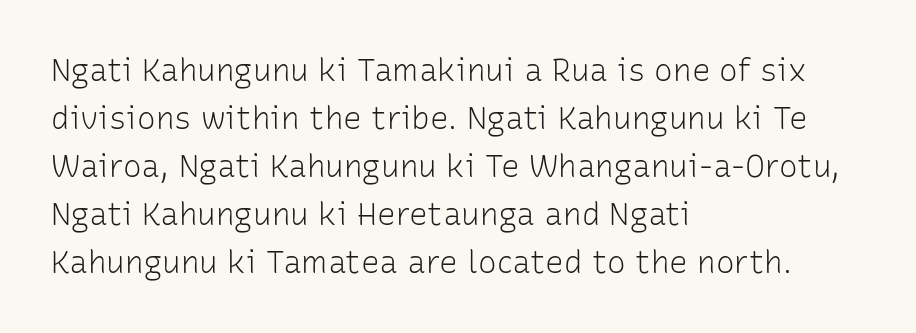
Posture: straight, roman, zero tilt. Is this a heavy cut? Hardly; it is regular or lighter. The passage shown is not underscored anywhere. The rows are spaced the way most documents space them. Spacing verdict: proportional, widths tailored to each character. How are the letters spaced? Ordinarily, with no added tracking.
